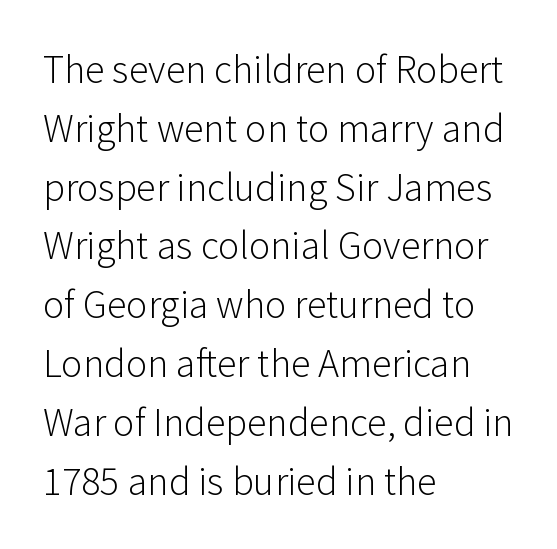
{"serif": "no", "italic": "no", "bold": "no", "weight": "light", "width": "normal", "stroke_contrast": "low", "x_height": "medium", "monospaced": "no", "underline": "no", "align": "left", "line_spacing": "normal", "line_spacing_ratio": 1.47, "letter_spacing": "normal", "letter_spacing_em": 0.0, "glyph_px": 40}
